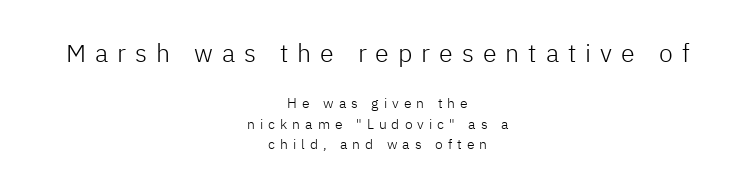
{"italic": "no", "bold": "no", "underline": "no", "align": "center", "line_spacing": "normal", "line_spacing_ratio": 1.48, "letter_spacing": "wide", "letter_spacing_em": 0.36, "larger_block": "first", "size_ratio": 1.79, "glyph_px": 25}
